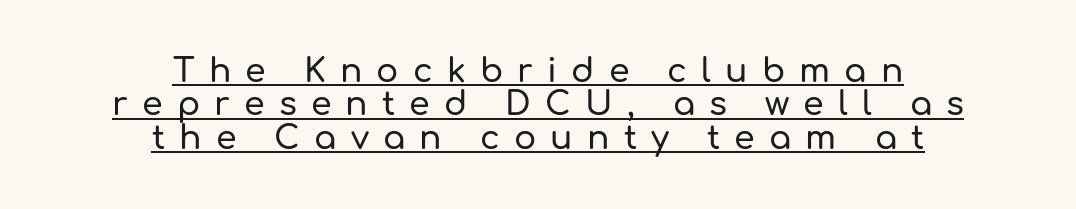
{"serif": "no", "italic": "no", "width": "normal", "stroke_contrast": "low", "x_height": "medium", "monospaced": "no", "underline": "yes", "align": "center", "line_spacing": "tight", "line_spacing_ratio": 1.01, "letter_spacing": "wide", "letter_spacing_em": 0.43, "glyph_px": 33}
